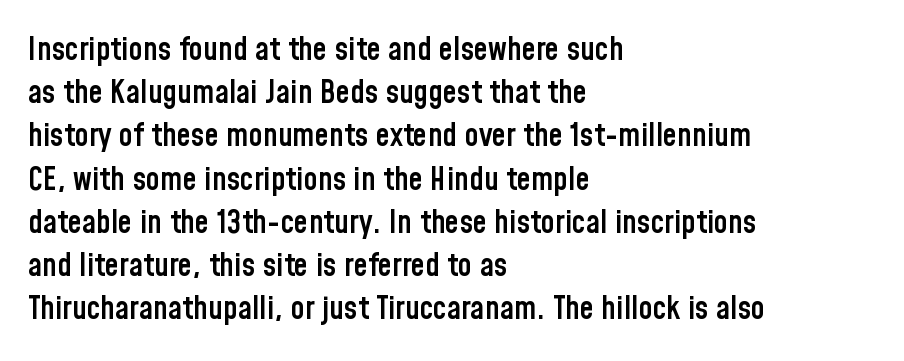
The space between consecutive lines is moderate. You could not count columns in this text — the font is proportionally spaced. Quick note: underline off. This sample uses an upright cut, with every glyph sitting square on the baseline.
